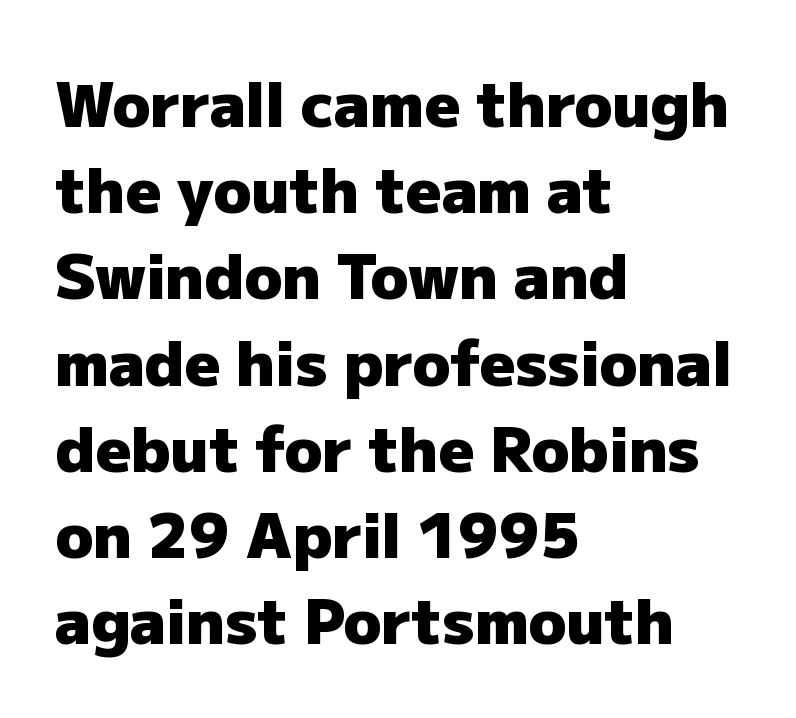
{"serif": "no", "italic": "no", "bold": "yes", "weight": "heavy", "width": "normal", "stroke_contrast": "low", "x_height": "medium", "monospaced": "no", "underline": "no", "align": "left", "line_spacing": "normal", "line_spacing_ratio": 1.39, "letter_spacing": "normal", "letter_spacing_em": 0.0, "glyph_px": 62}
